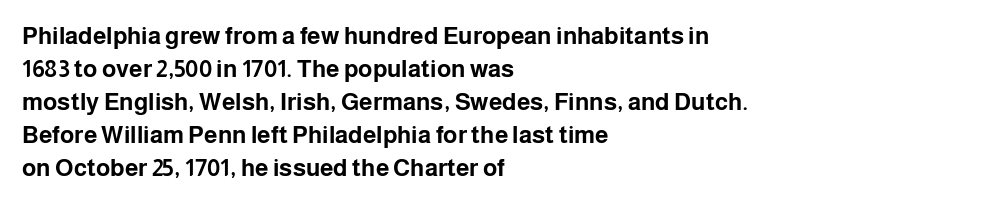
These lines keep a tight, regular rhythm from letter to letter. Heavy-handed strokes throughout: this text is bold. A normal amount of white space separates one row of letters from the next. The font's upright variant was chosen for this text. The string is rendered with underlining switched off. Which margin do the lines hug? The left one — the right edge is uneven.
